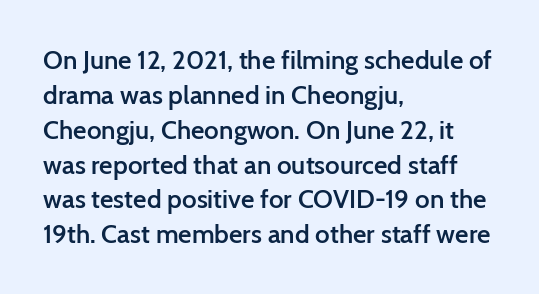
{"italic": "no", "bold": "semi", "underline": "no", "align": "left", "line_spacing": "normal", "line_spacing_ratio": 1.34, "letter_spacing": "normal", "letter_spacing_em": 0.0, "glyph_px": 26}
